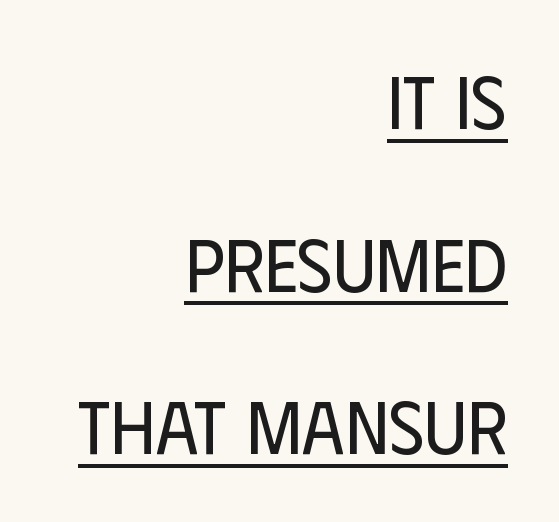
Q: Is the text bold? A: No.
Q: Is the text italic (slanted)? A: No, it is upright.
Q: Is the typeface a serif or a sans-serif typeface? A: Sans-serif.
Q: Is the text underlined? A: Yes.
Q: How is the paragraph aligned? A: Right-aligned.
Q: Is the spacing between letters normal or unusually wide? A: Normal.
Q: Is the spacing between lines tight, normal or loose? A: Loose.
Q: Width (condensed, normal, or wide)? A: Condensed.
Q: Stroke contrast? A: Low.
Q: x-height? A: Large.
Q: Monospaced? A: No.
